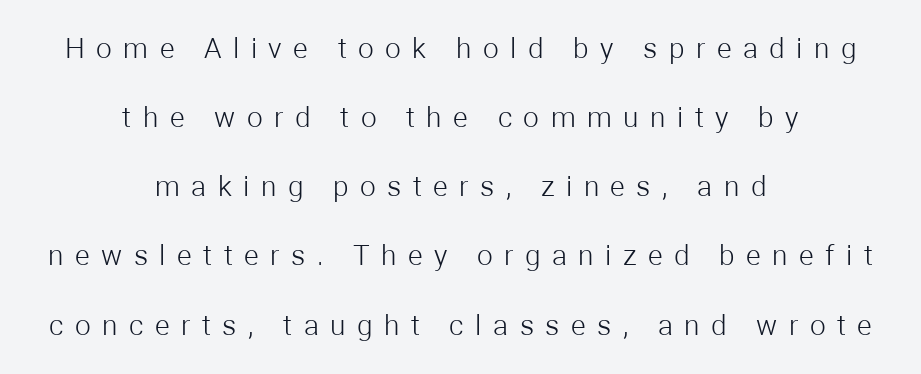
{"serif": "no", "italic": "no", "bold": "no", "weight": "light", "width": "normal", "stroke_contrast": "low", "x_height": "medium", "monospaced": "no", "underline": "no", "align": "center", "line_spacing": "loose", "line_spacing_ratio": 2.47, "letter_spacing": "wide", "letter_spacing_em": 0.41, "glyph_px": 28}
